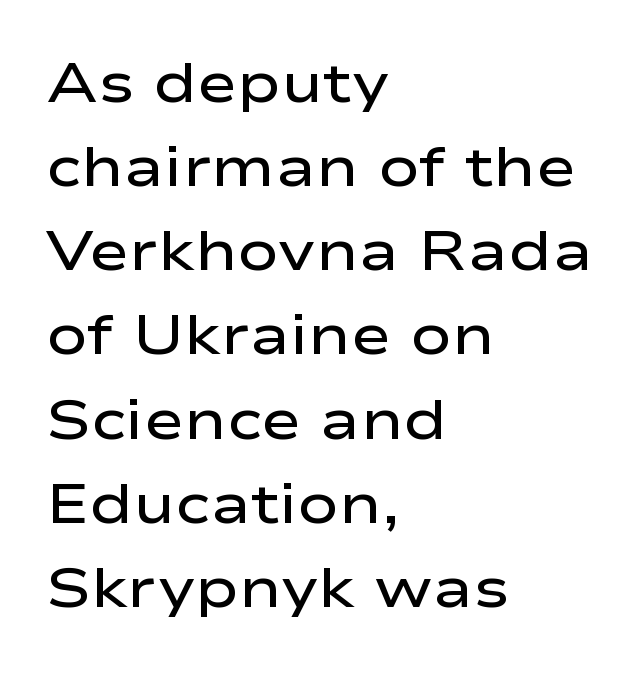
The passage is arranged the way most books set body copy — flush left. The font family rendered here belongs to the sans-serif group. Summary of weight: moderately heavy, a semibold. Underlining? Definitely not there. Posture: straight, roman, zero tilt. Proportional: the letters do not fall into vertical columns.
